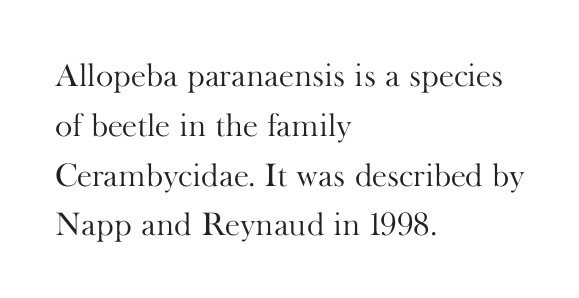
{"serif": "yes", "italic": "no", "bold": "no", "weight": "light", "width": "normal", "stroke_contrast": "high", "x_height": "small", "monospaced": "no", "underline": "no", "align": "left", "line_spacing": "normal", "line_spacing_ratio": 1.51, "letter_spacing": "normal", "letter_spacing_em": 0.0, "glyph_px": 33}
